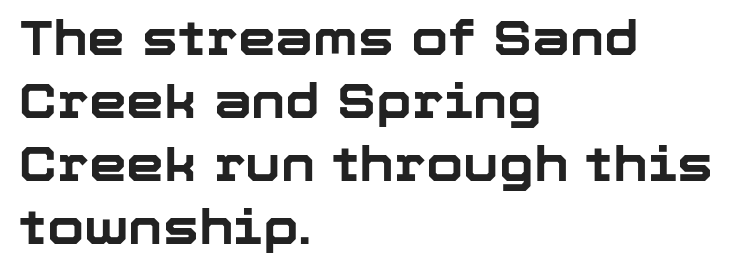
{"serif": "no", "italic": "no", "bold": "yes", "weight": "bold", "width": "normal", "stroke_contrast": "low", "x_height": "medium", "monospaced": "no", "underline": "no", "align": "left", "line_spacing": "normal", "line_spacing_ratio": 1.31, "letter_spacing": "normal", "letter_spacing_em": 0.0, "glyph_px": 48}
